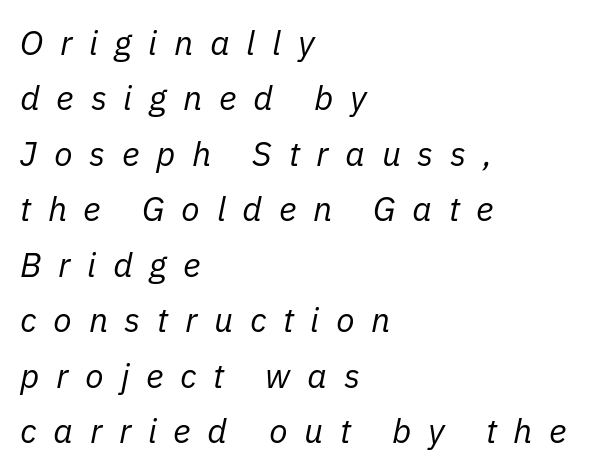
{"italic": "yes", "lean": "right", "slant_degrees": 11, "bold": "no", "weight": "regular", "width": "normal", "stroke_contrast": "low", "x_height": "medium", "monospaced": "no", "underline": "no", "align": "left", "line_spacing": "normal", "line_spacing_ratio": 1.63, "letter_spacing": "wide", "letter_spacing_em": 0.49, "glyph_px": 34}
